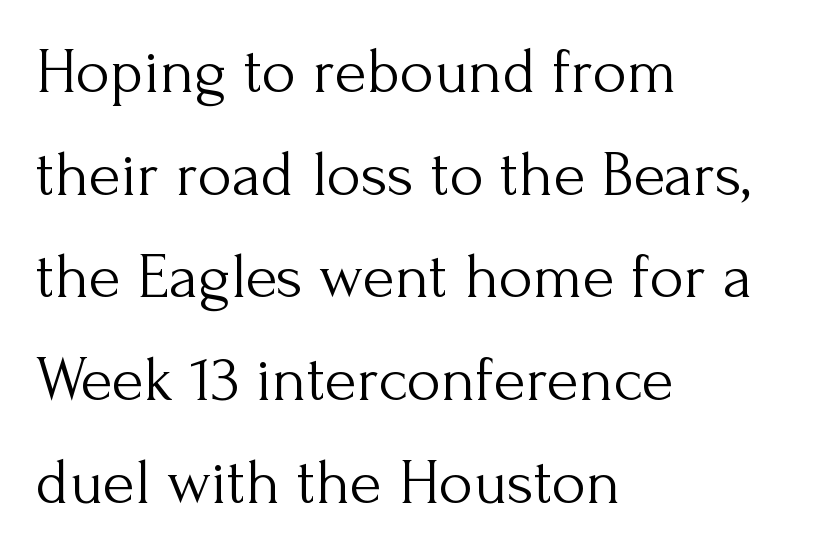
The image shows 65 px light serif type, upright; set left-aligned, normal line spacing (1.58x), normal letter spacing, not underlined; medium stroke contrast and a small x-height.
